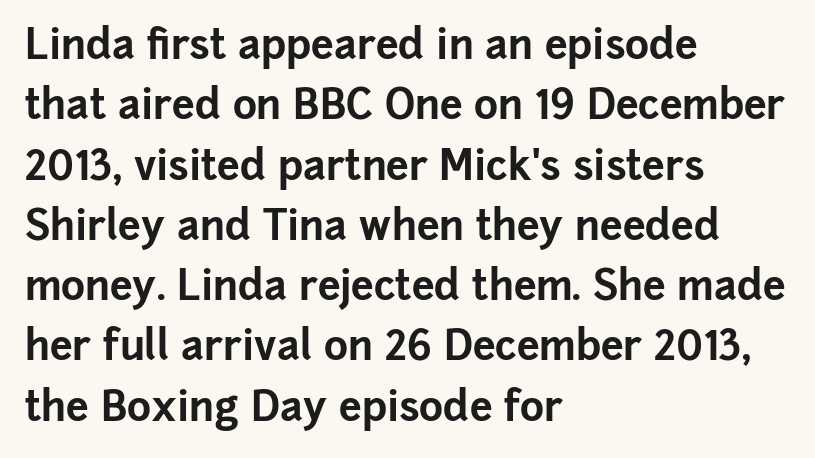
Q: Is the text bold? A: Yes.
Q: Is the text italic (slanted)? A: No, it is upright.
Q: Is the typeface a serif or a sans-serif typeface? A: Sans-serif.
Q: Is the text underlined? A: No.
Q: How is the paragraph aligned? A: Left-aligned.
Q: Is the spacing between letters normal or unusually wide? A: Normal.
Q: Is the spacing between lines tight, normal or loose? A: Normal.
Q: Width (condensed, normal, or wide)? A: Normal.
Q: Stroke contrast? A: Low.
Q: x-height? A: Medium.
Q: Monospaced? A: No.
